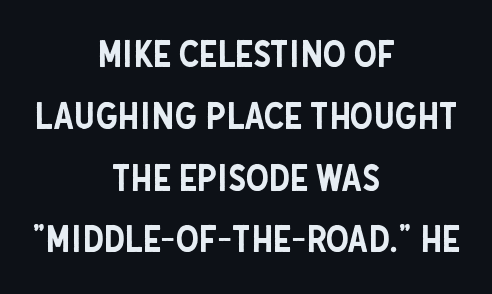
This sample uses a sans-serif face. Unlike italic type, these characters show no tilt at all. Is this a fixed-width face? No — the glyphs have proportional, varying widths. The rendering positions every line midway between the sides.
